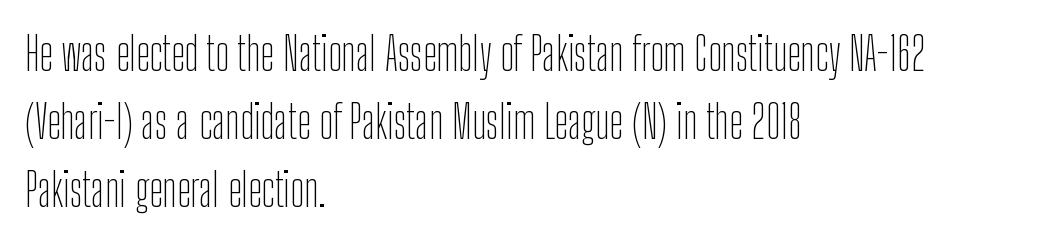
Q: Is the text bold? A: No.
Q: Is the text italic (slanted)? A: No, it is upright.
Q: Is the typeface a serif or a sans-serif typeface? A: Sans-serif.
Q: Is the text underlined? A: No.
Q: How is the paragraph aligned? A: Left-aligned.
Q: Is the spacing between letters normal or unusually wide? A: Normal.
Q: Is the spacing between lines tight, normal or loose? A: Normal.
Q: Width (condensed, normal, or wide)? A: Condensed.
Q: Stroke contrast? A: Low.
Q: x-height? A: Medium.
Q: Monospaced? A: No.
